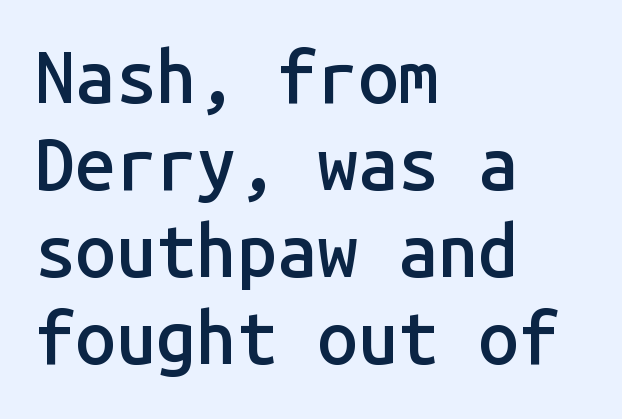
Q: Is the text bold? A: Semi-bold.
Q: Is the text italic (slanted)? A: No, it is upright.
Q: Is the typeface a serif or a sans-serif typeface? A: Sans-serif.
Q: Is the text underlined? A: No.
Q: How is the paragraph aligned? A: Left-aligned.
Q: Is the spacing between letters normal or unusually wide? A: Normal.
Q: Width (condensed, normal, or wide)? A: Normal.
Q: Stroke contrast? A: Low.
Q: x-height? A: Medium.
Q: Monospaced? A: Yes.
